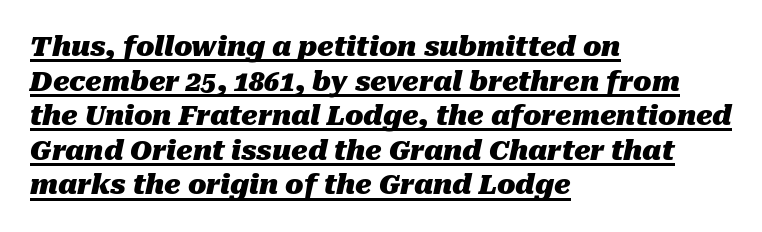
{"italic": "yes", "lean": "right", "slant_degrees": 10, "bold": "yes", "underline": "yes", "align": "left", "line_spacing": "normal", "line_spacing_ratio": 1.28, "letter_spacing": "normal", "letter_spacing_em": 0.0, "glyph_px": 27}
